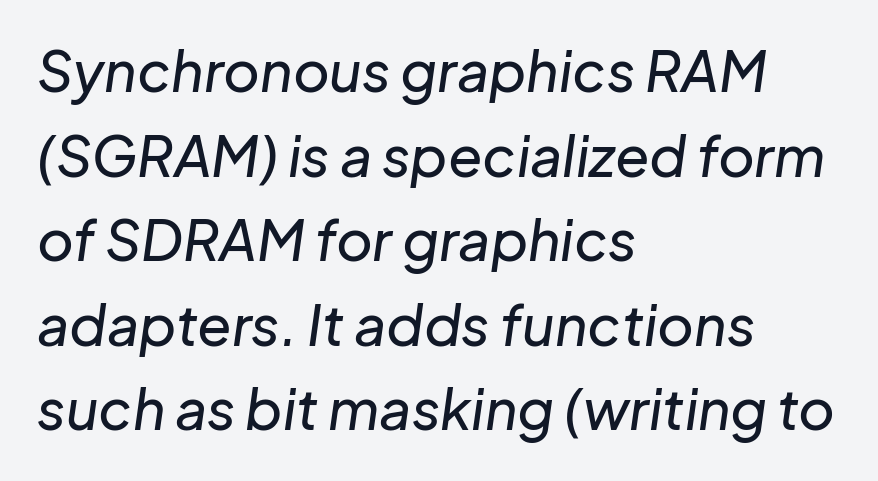
The image shows 56 px text type, italic (leaning right); set left-aligned, normal line spacing (1.51x), normal letter spacing, not underlined; low stroke contrast and a medium x-height.
